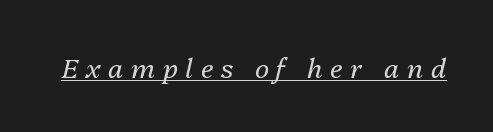
{"italic": "yes", "lean": "right", "slant_degrees": 13, "bold": "no", "underline": "yes", "letter_spacing": "wide", "letter_spacing_em": 0.28, "glyph_px": 27}
